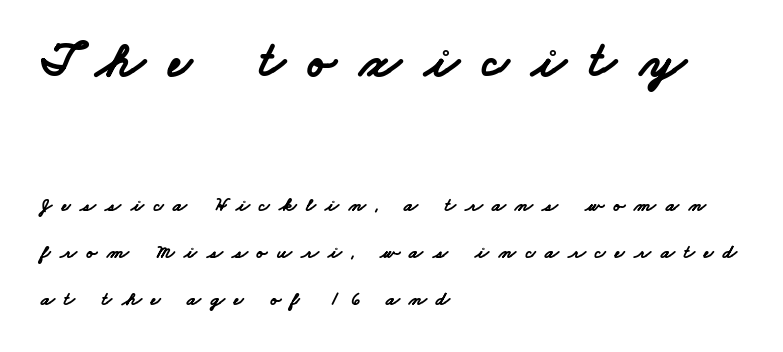
Q: Is the text bold? A: Yes.
Q: Is the typeface a serif or a sans-serif typeface? A: Sans-serif.
Q: Is the text underlined? A: No.
Q: How is the paragraph aligned? A: Left-aligned.
Q: Is the spacing between letters normal or unusually wide? A: Unusually wide.
Q: Is the spacing between lines tight, normal or loose? A: Loose.
Q: Which block of text is set in a larger size, the first (top) or the second (bottom)? A: The first (top) one.
Q: Width (condensed, normal, or wide)? A: Wide.
Q: Stroke contrast? A: Low.
Q: x-height? A: Small.
Q: Monospaced? A: No.
